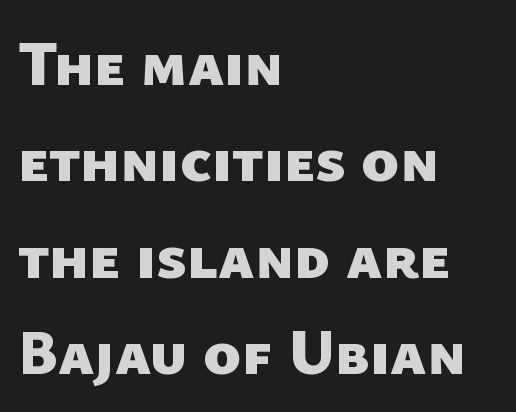
The image shows 63 px heavy sans-serif type; set left-aligned, normal line spacing (1.53x), normal letter spacing, not underlined; low stroke contrast and a medium x-height.
